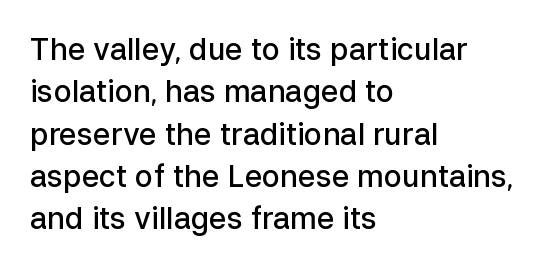
Moderately thickened strokes mark this as semibold type. Think of a printed novel: that variable character pitch is what you see here. Upright lettering throughout. The vertical gap from one line to the next is medium.
